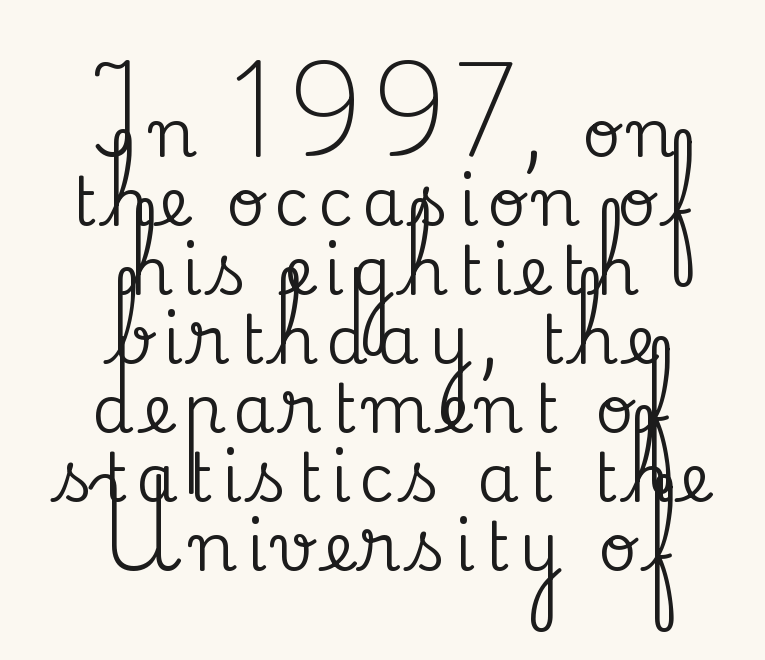
{"serif": "yes", "italic": "no", "width": "normal", "stroke_contrast": "medium", "x_height": "small", "monospaced": "no", "underline": "no", "align": "center", "line_spacing": "tight", "line_spacing_ratio": 1.03, "glyph_px": 67}
